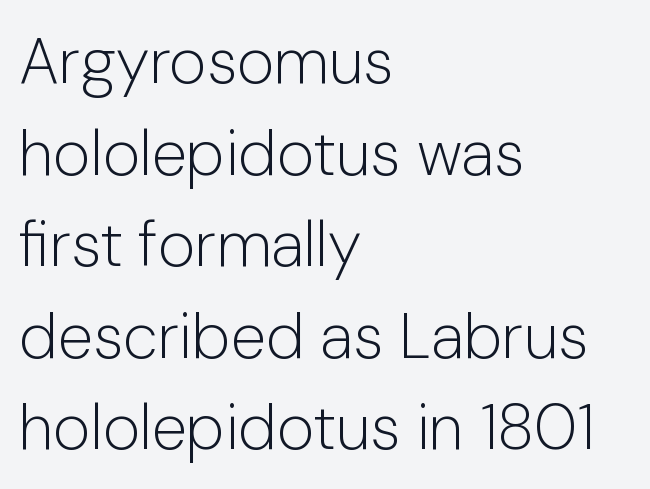
The vertical gap from one line to the next is medium. The foot of each line stays bare and open. Stem width sits at or under what a default text font uses. The glyphs in this specimen are sans serif. This sample is left-justified, so line endings fall wherever the words run out.
